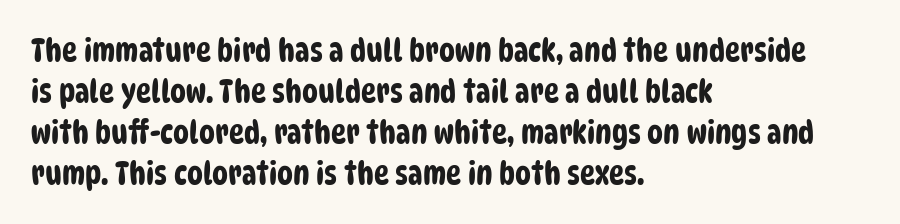
Q: Is the typeface a serif or a sans-serif typeface? A: Sans-serif.
Q: Is the text underlined? A: No.
Q: How is the paragraph aligned? A: Left-aligned.
Q: Is the spacing between letters normal or unusually wide? A: Normal.
Q: Is the spacing between lines tight, normal or loose? A: Normal.
Q: Width (condensed, normal, or wide)? A: Condensed.
Q: Stroke contrast? A: Low.
Q: x-height? A: Large.
Q: Monospaced? A: No.
